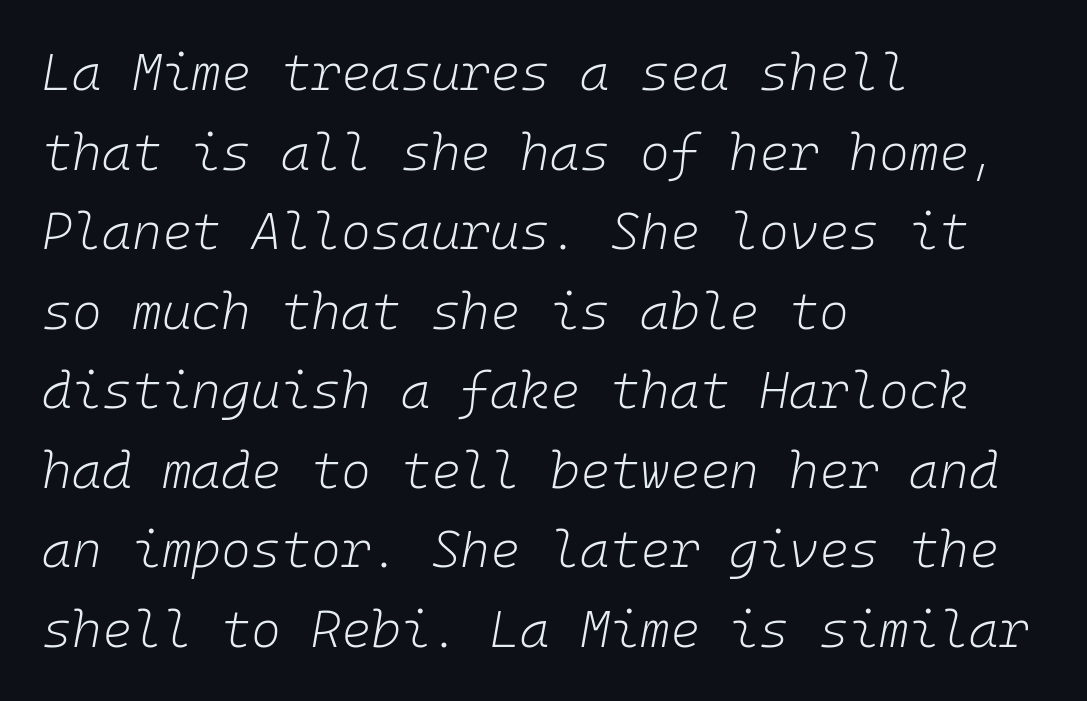
The image shows 51 px light type, italic (leaning right), monospaced; set left-aligned, normal line spacing (1.56x), normal letter spacing, not underlined; low stroke contrast and a medium x-height.
